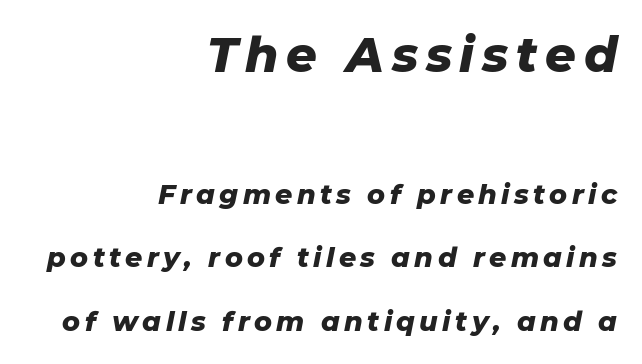
{"italic": "yes", "lean": "right", "slant_degrees": 11, "bold": "yes", "weight": "heavy", "width": "normal", "stroke_contrast": "low", "x_height": "medium", "monospaced": "no", "underline": "no", "align": "right", "line_spacing": "loose", "line_spacing_ratio": 2.36, "larger_block": "first", "size_ratio": 1.78, "glyph_px": 48}
